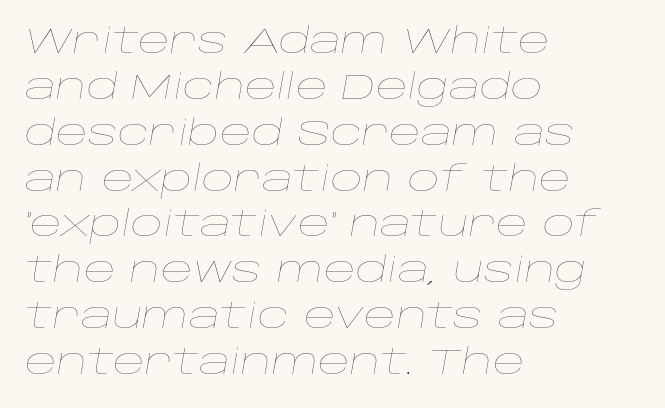
The image shows 35 px thin, wide type, italic (leaning right); set left-aligned, normal line spacing (1.31x), normal letter spacing, not underlined; low stroke contrast and a large x-height.
